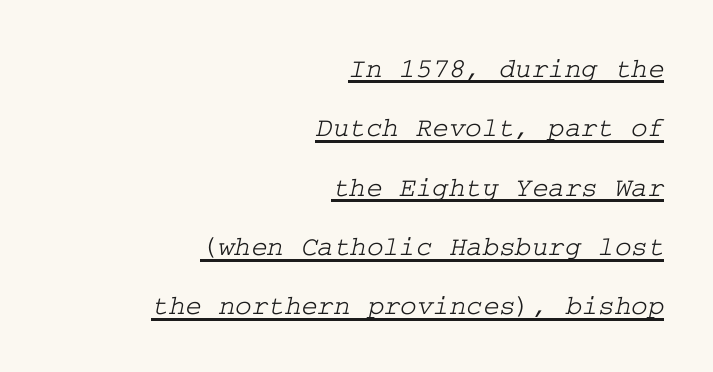
Q: Is the typeface a serif or a sans-serif typeface? A: Serif.
Q: Is the text underlined? A: Yes.
Q: How is the paragraph aligned? A: Right-aligned.
Q: Is the spacing between letters normal or unusually wide? A: Normal.
Q: Is the spacing between lines tight, normal or loose? A: Loose.
Q: Width (condensed, normal, or wide)? A: Wide.
Q: Stroke contrast? A: Low.
Q: x-height? A: Medium.
